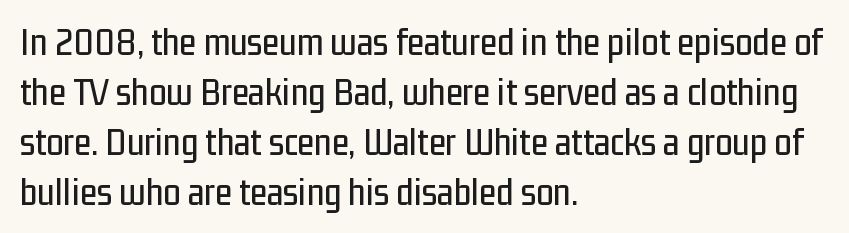
Is there much room between lines? A standard amount, neither cramped nor airy. Is this a fixed-width face? No — the glyphs have proportional, varying widths. Typeset ragged right — the left edge is the straight one. The line texture is even and compact thanks to regular tracking. A typesetter would mark this as roman, not italic. Type without underlining.
